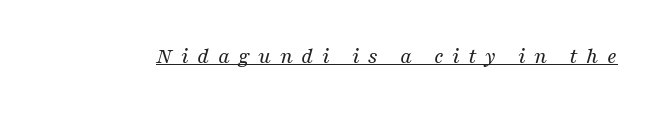
The image shows 23 px text type, italic (leaning right); set unusually wide letter spacing (+0.37 em), underlined.
